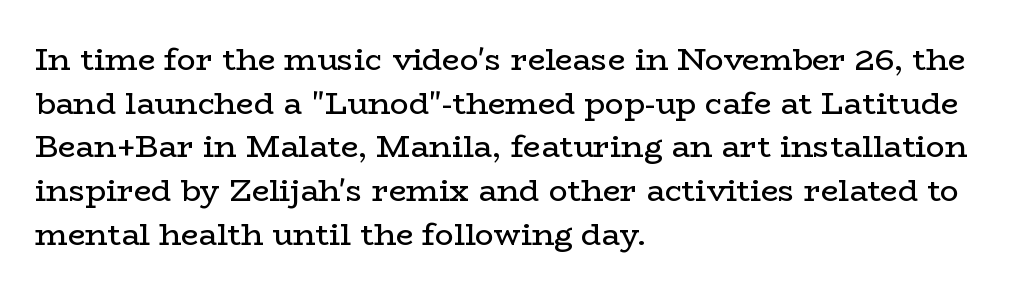
Q: Is the text bold? A: No.
Q: Is the text italic (slanted)? A: No, it is upright.
Q: Is the typeface a serif or a sans-serif typeface? A: Serif.
Q: Is the text underlined? A: No.
Q: How is the paragraph aligned? A: Left-aligned.
Q: Is the spacing between letters normal or unusually wide? A: Normal.
Q: Is the spacing between lines tight, normal or loose? A: Normal.
Q: Width (condensed, normal, or wide)? A: Wide.
Q: Stroke contrast? A: Low.
Q: x-height? A: Medium.
Q: Monospaced? A: No.
